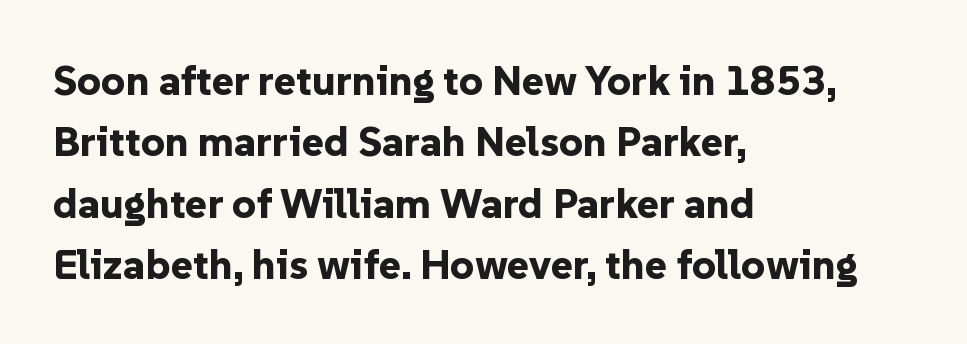
Clear beneath every line of the passage. The type is set solid horizontally, with unmodified tracking. The lines are quadded left. The lettering holds an erect, upright posture throughout. You could not count columns in this text — the font is proportionally spaced. Each new line begins a customary step beneath the previous one.
